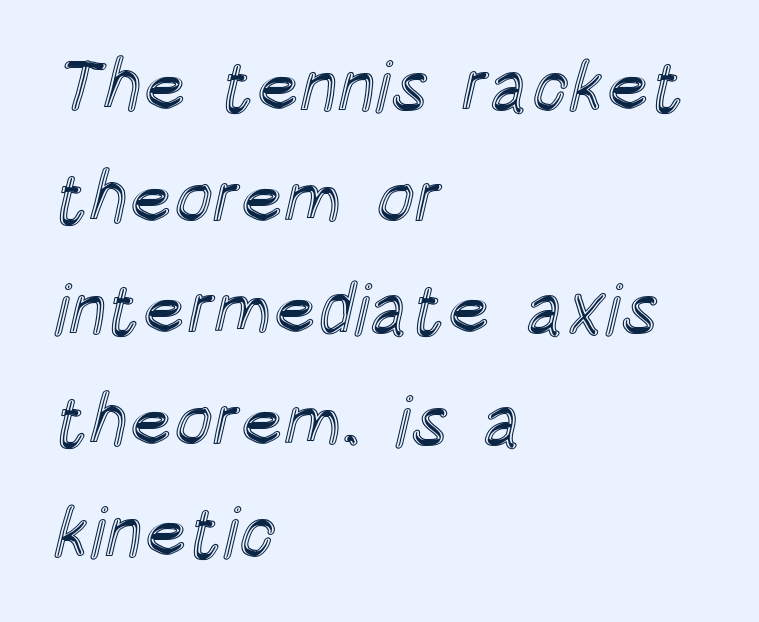
The image shows 72 px condensed type; set left-aligned, normal line spacing (1.55x), normal letter spacing, not underlined; a large x-height.
